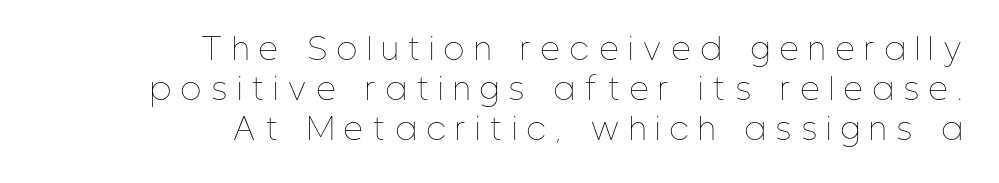
The image shows 30 px thin, condensed type, upright; set right-aligned, normal line spacing (1.34x), unusually wide letter spacing (+0.35 em), not underlined; low stroke contrast and a medium x-height.
